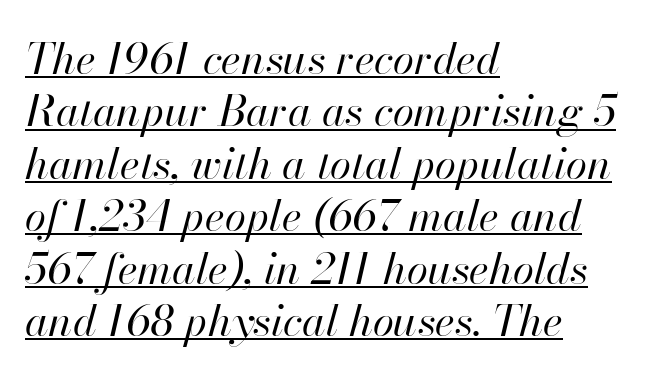
Q: Is the text bold? A: No.
Q: Is the text italic (slanted)? A: Yes, it leans right by about 13 degrees.
Q: Is the text underlined? A: Yes.
Q: How is the paragraph aligned? A: Left-aligned.
Q: Is the spacing between letters normal or unusually wide? A: Normal.
Q: Width (condensed, normal, or wide)? A: Normal.
Q: Stroke contrast? A: High.
Q: x-height? A: Small.
Q: Monospaced? A: No.
